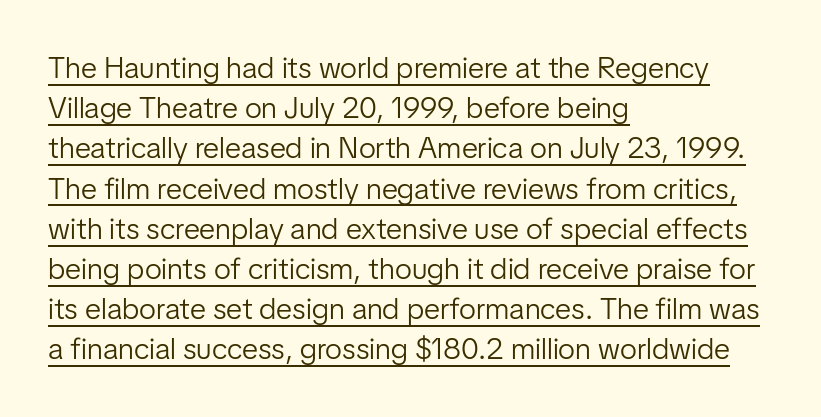
Character widths vary here, with narrow letters taking less room than wide ones. The weight would be labelled regular, book, light, or lighter still. A typesetter would call this leading conventional body-copy spacing. The text was rendered using a sans face with plain stroke endings. Does a line run under the words? Yes, clearly.
